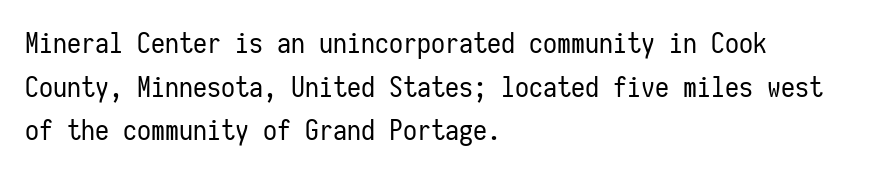
A typesetter would label this face a sans. A bare baseline throughout the passage. The setting favours the left margin, as ordinary paragraphs usually do. Horizontal bands of white between lines are of average thickness.
